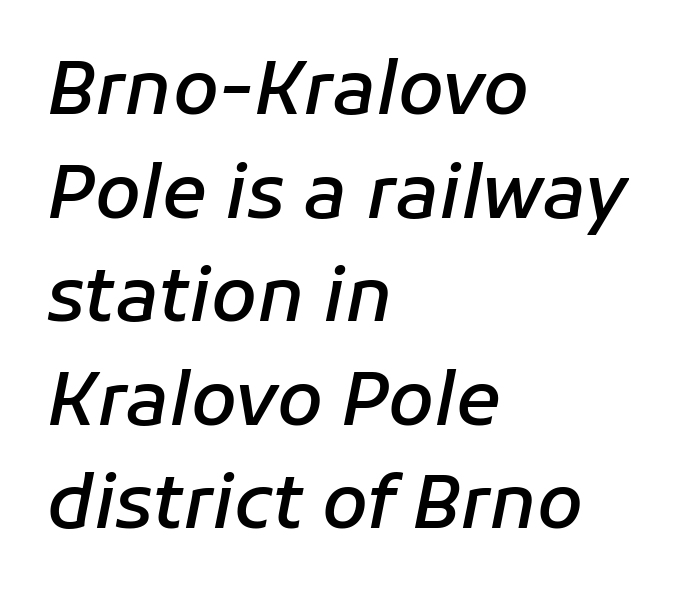
The image shows 74 px semibold type, italic (leaning right); set left-aligned, normal line spacing (1.4x), normal letter spacing, not underlined; low stroke contrast and a medium x-height.
